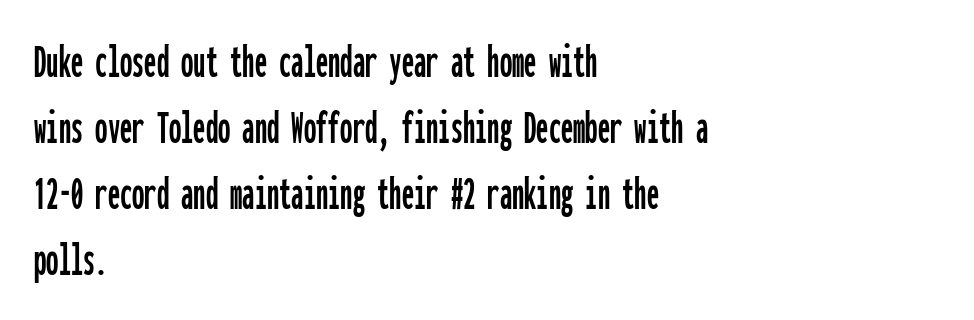
The letters march in equal steps, a hallmark of fixed-pitch type. Rule under the text: the space is simply empty. The typeface chosen for these lines omits serifs. Regarding leading, the lines here are spaced in the standard way.
